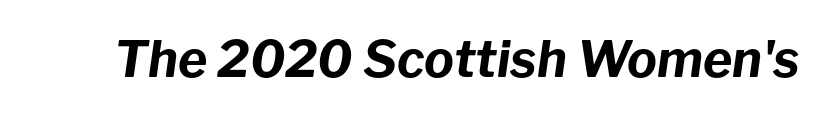
Q: Is the text bold? A: Yes.
Q: Is the text italic (slanted)? A: Yes, it leans right by about 8 degrees.
Q: Is the text underlined? A: No.
Q: Is the spacing between letters normal or unusually wide? A: Normal.
Q: Width (condensed, normal, or wide)? A: Normal.
Q: Stroke contrast? A: Low.
Q: x-height? A: Medium.
Q: Monospaced? A: No.
